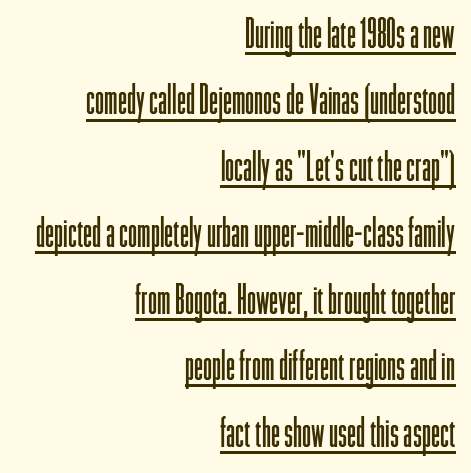
Q: Is the text bold? A: No.
Q: Is the text italic (slanted)? A: No, it is upright.
Q: Is the typeface a serif or a sans-serif typeface? A: Sans-serif.
Q: Is the text underlined? A: Yes.
Q: How is the paragraph aligned? A: Right-aligned.
Q: Is the spacing between letters normal or unusually wide? A: Normal.
Q: Is the spacing between lines tight, normal or loose? A: Normal.
Q: Width (condensed, normal, or wide)? A: Condensed.
Q: Stroke contrast? A: Low.
Q: x-height? A: Medium.
Q: Monospaced? A: No.
